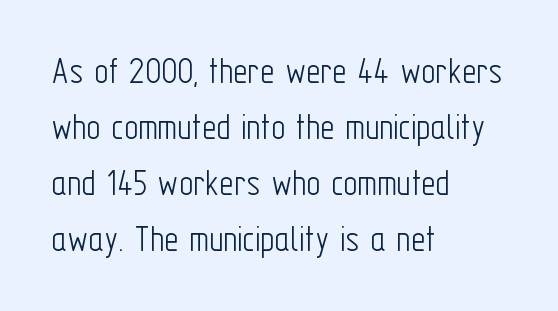
The typesetter chose a ragged-right arrangement here. Honestly, there is no underline to notice here at all. The text was rendered using a sans face with plain stroke endings. Evenly set lines give the paragraph a standard silhouette. The cut favours lightness, reaching ordinary text weight at its darkest.
